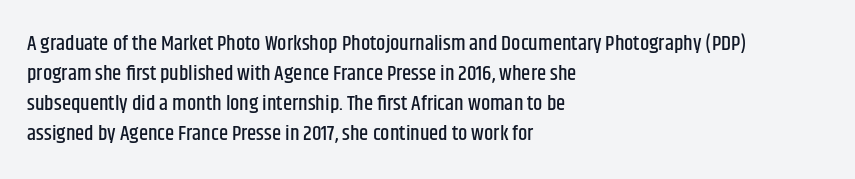
Q: Is the text italic (slanted)? A: No, it is upright.
Q: Is the text underlined? A: No.
Q: How is the paragraph aligned? A: Left-aligned.
Q: Is the spacing between letters normal or unusually wide? A: Normal.
Q: Is the spacing between lines tight, normal or loose? A: Normal.
